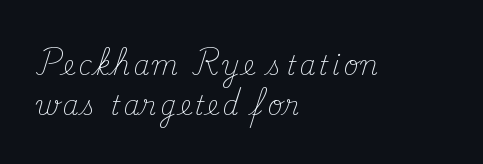
Stem width sits at or under what a default text font uses. All the whitespace from short lines collects on the right. The gap between lines stays unmarked. Baseline-to-baseline distance is the conventional proportion of letter height.
